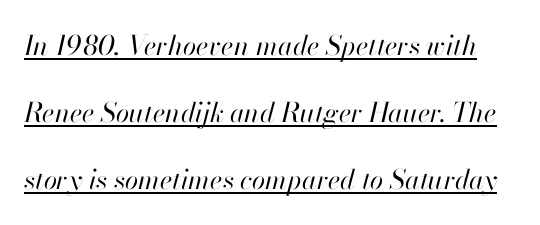
Q: Is the text bold? A: No.
Q: Is the text italic (slanted)? A: Yes, it leans right by about 13 degrees.
Q: Is the text underlined? A: Yes.
Q: Is the spacing between letters normal or unusually wide? A: Normal.
Q: Is the spacing between lines tight, normal or loose? A: Loose.
